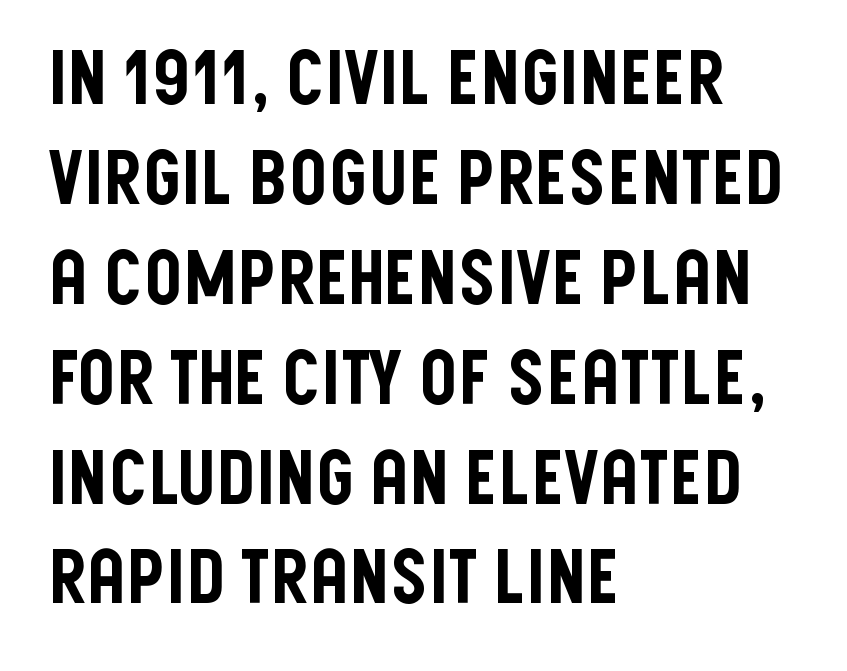
The image shows 74 px condensed sans-serif type, upright; set left-aligned, normal line spacing (1.35x), normal letter spacing, not underlined; low stroke contrast and a large x-height.
